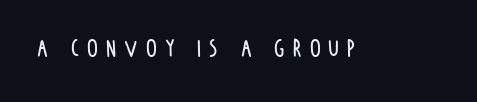
{"italic": "no", "underline": "no", "letter_spacing": "wide", "letter_spacing_em": 0.3, "glyph_px": 27}
